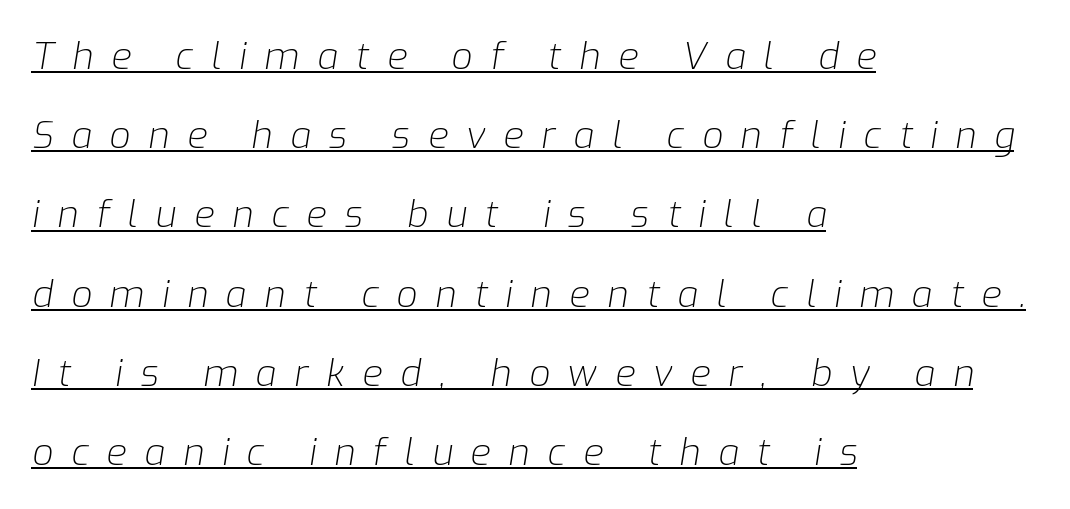
The face used here is proportionally spaced, like ordinary book or web type. Is the stroke heavy? The answer is a plain regular-or-lighter. One glance says open: line gaps are wider than usual. The paragraph shown leans on its left margin. Short note: letters widely spaced.
